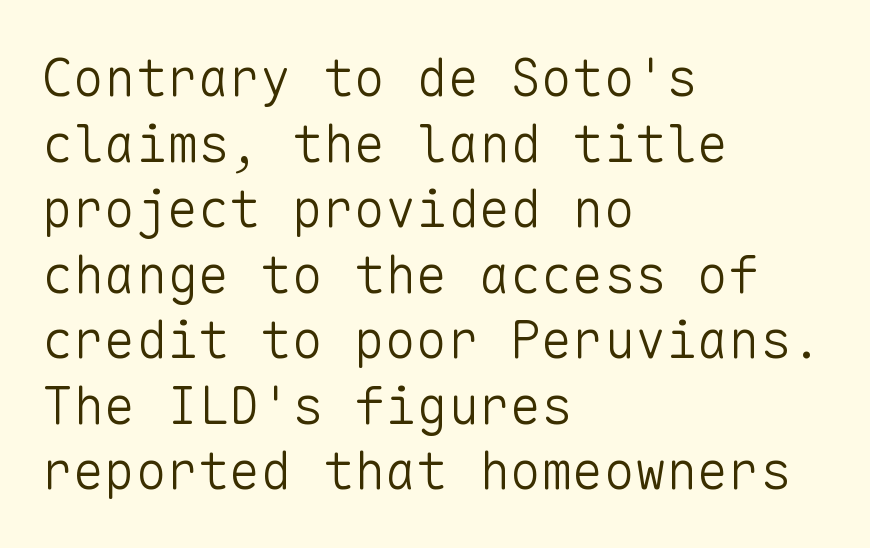
The letters sit at their default tracking, neither squeezed nor spread. Stems here are at most as thick as an everyday book face. The setting favours the left margin, as ordinary paragraphs usually do. These lines are rendered in a fixed-pitch font. Typographically, this falls in the sans-serif category. The type sits square on the baseline with zero lean.
